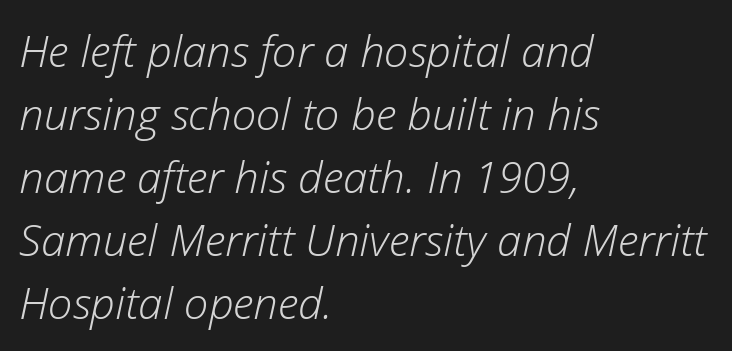
The image shows 44 px light type, italic (leaning right); set left-aligned, normal line spacing (1.43x), normal letter spacing, not underlined; low stroke contrast and a medium x-height.
